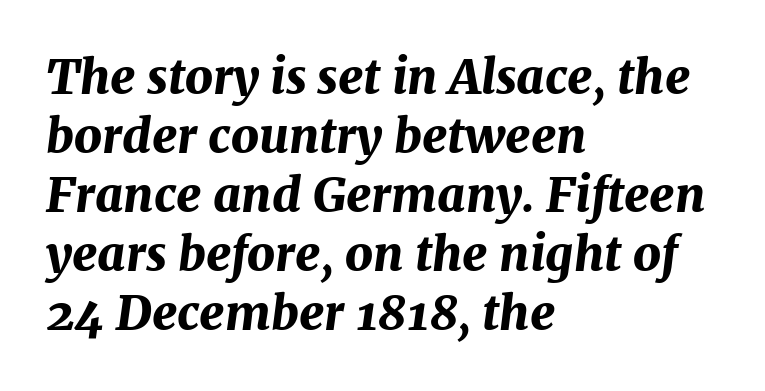
Q: Is the text bold? A: Yes.
Q: Is the text italic (slanted)? A: Yes, it leans right by about 7 degrees.
Q: Is the text underlined? A: No.
Q: How is the paragraph aligned? A: Left-aligned.
Q: Is the spacing between letters normal or unusually wide? A: Normal.
Q: Width (condensed, normal, or wide)? A: Normal.
Q: Stroke contrast? A: Medium.
Q: x-height? A: Medium.
Q: Monospaced? A: No.
